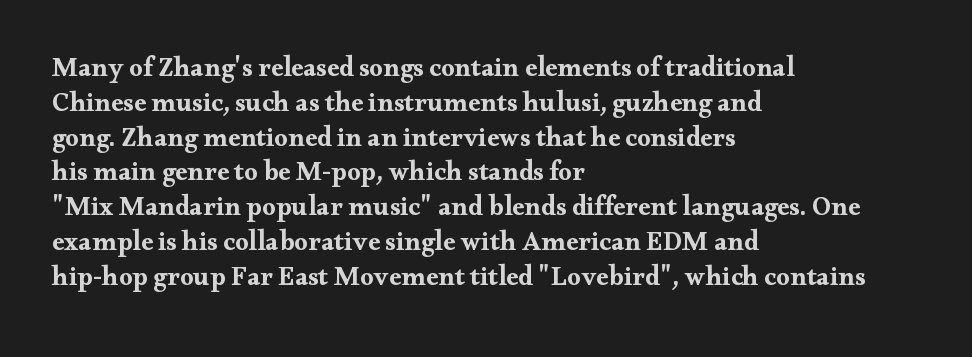
Q: Is the text bold? A: Yes.
Q: Is the text italic (slanted)? A: No, it is upright.
Q: Is the text underlined? A: No.
Q: How is the paragraph aligned? A: Left-aligned.
Q: Is the spacing between letters normal or unusually wide? A: Normal.
Q: Is the spacing between lines tight, normal or loose? A: Normal.
